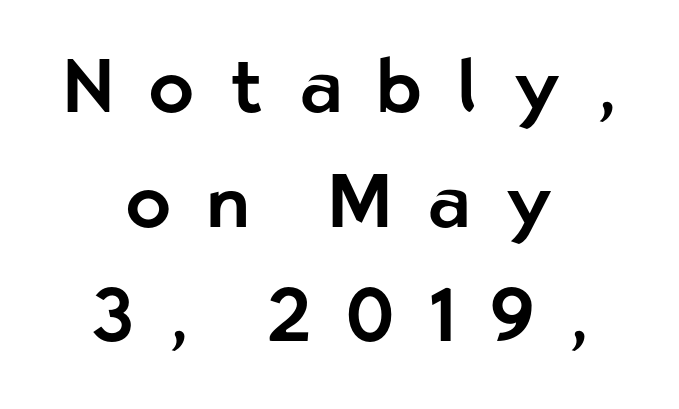
You could only call the tracking loose — the letters float apart. Observe the absence of serifs on each vertical stroke in this sample. The lettering stays uniformly vertical, giving the passage a roman look. Regarding leading, the lines here are spaced in the standard way.
